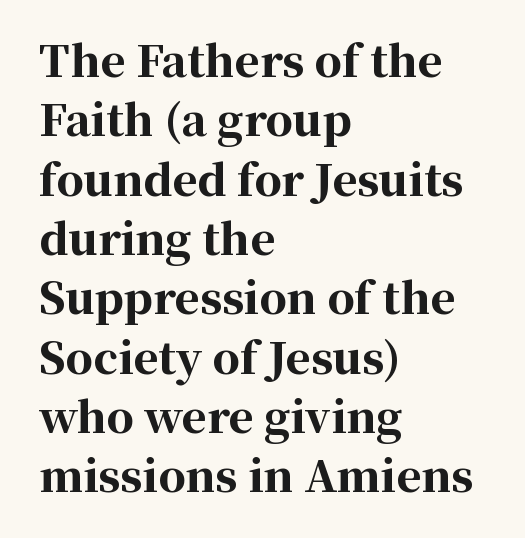
The type family on display is of the serif kind. Line beginnings align vertically; line endings do not. The tracking reads as untouched default to a designer's eye. Do the characters align in a grid? No, the font is proportional.
